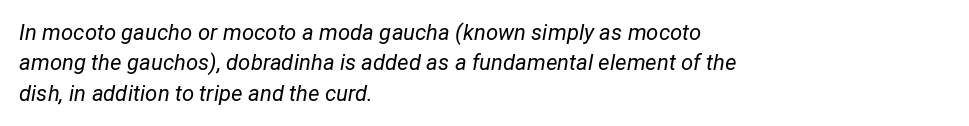
The image shows 22 px text type, italic (leaning right); set left-aligned, normal line spacing (1.38x), normal letter spacing, not underlined.
